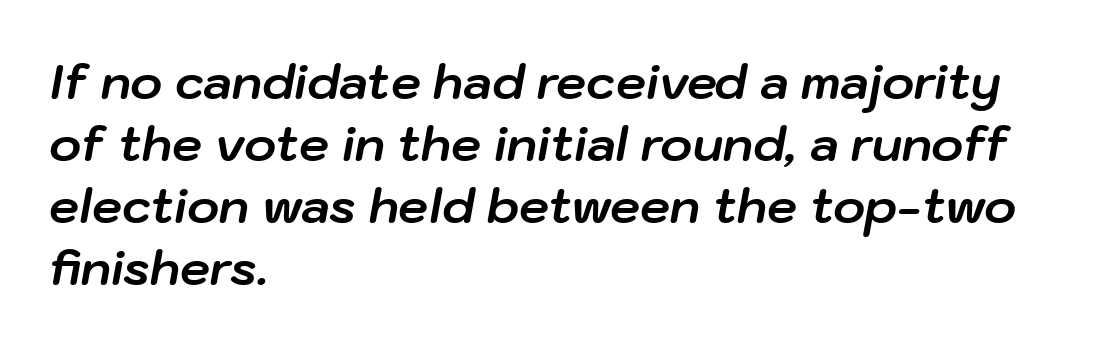
The image shows 48 px bold type, italic (leaning right); set left-aligned, normal line spacing (1.29x), normal letter spacing, not underlined; low stroke contrast and a medium x-height.
